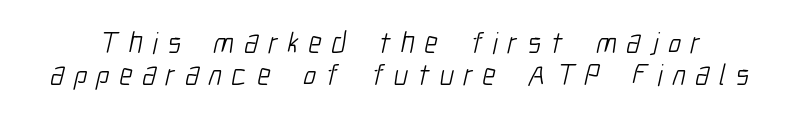
Q: Is the text bold? A: No.
Q: Is the typeface a serif or a sans-serif typeface? A: Sans-serif.
Q: Is the text underlined? A: No.
Q: Is the spacing between letters normal or unusually wide? A: Unusually wide.
Q: Is the spacing between lines tight, normal or loose? A: Tight.
Q: Width (condensed, normal, or wide)? A: Condensed.
Q: Stroke contrast? A: Low.
Q: x-height? A: Medium.
Q: Monospaced? A: No.
